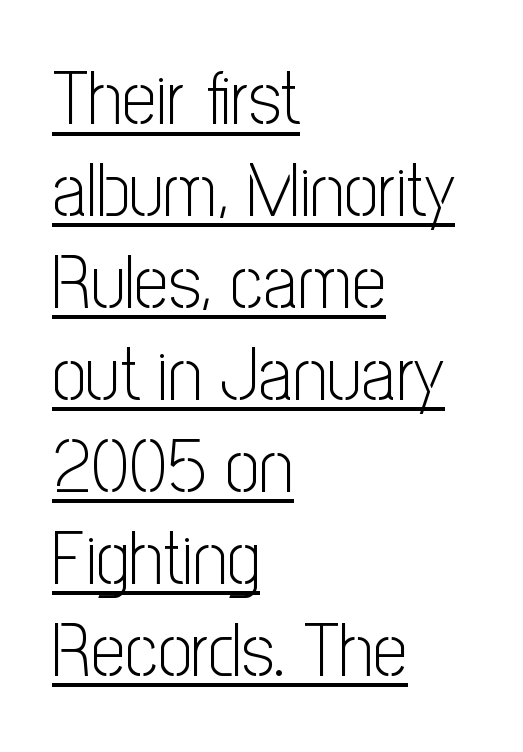
Like a heading marked for emphasis, these lines bear an underscore. Unlike a traditional serif, this face leaves its strokes unadorned. Do the letters lean? They stand straight. Heaviness? Minimal to ordinary, like unemphasized prose. Every row of glyphs begins at an identical x-position on the left.
